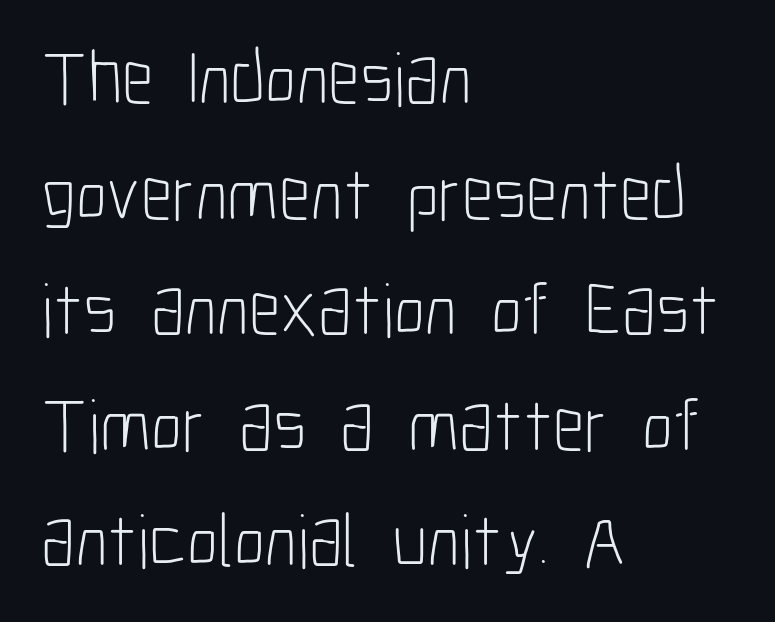
Q: Is the text bold? A: No.
Q: Is the text italic (slanted)? A: No, it is upright.
Q: Is the typeface a serif or a sans-serif typeface? A: Sans-serif.
Q: Is the text underlined? A: No.
Q: How is the paragraph aligned? A: Left-aligned.
Q: Is the spacing between letters normal or unusually wide? A: Normal.
Q: Is the spacing between lines tight, normal or loose? A: Normal.
Q: Width (condensed, normal, or wide)? A: Condensed.
Q: Stroke contrast? A: Low.
Q: x-height? A: Medium.
Q: Monospaced? A: No.
